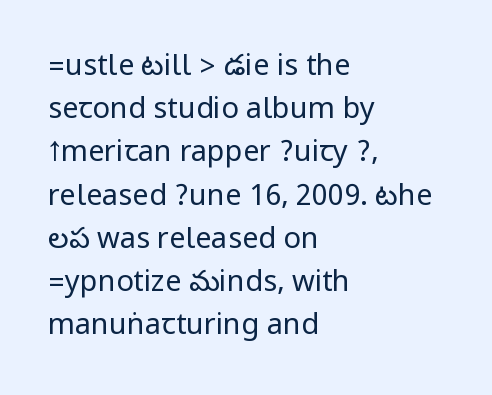
{"serif": "no", "italic": "no", "bold": "no", "weight": "regular", "width": "condensed", "stroke_contrast": "low", "underline": "no", "align": "left", "line_spacing": "normal", "line_spacing_ratio": 1.49, "letter_spacing": "normal", "letter_spacing_em": 0.0, "glyph_px": 29}
